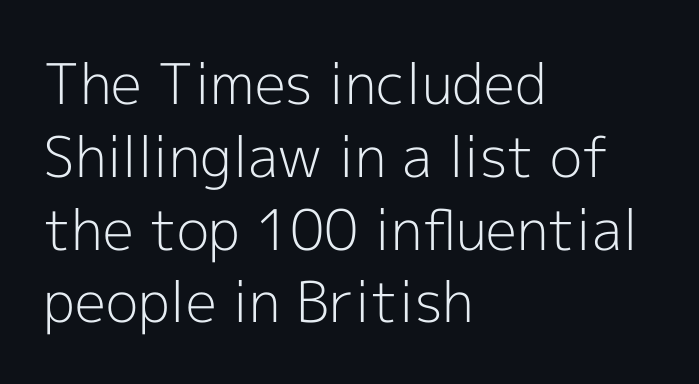
Vertical spacing — default. Note the varied advance widths — an 'i' is clearly narrower than an 'm'. Note: no serifs on the glyphs. Has an underline been added? It has not.
